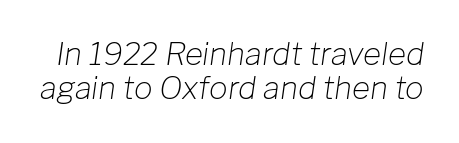
The passage shown is not bold in any degree. Default kerning and tracking; the words read as compact shapes. It's the slanting kind of type. Each new line begins almost immediately beneath the previous one. Check the space under the baseline: it is left empty.
